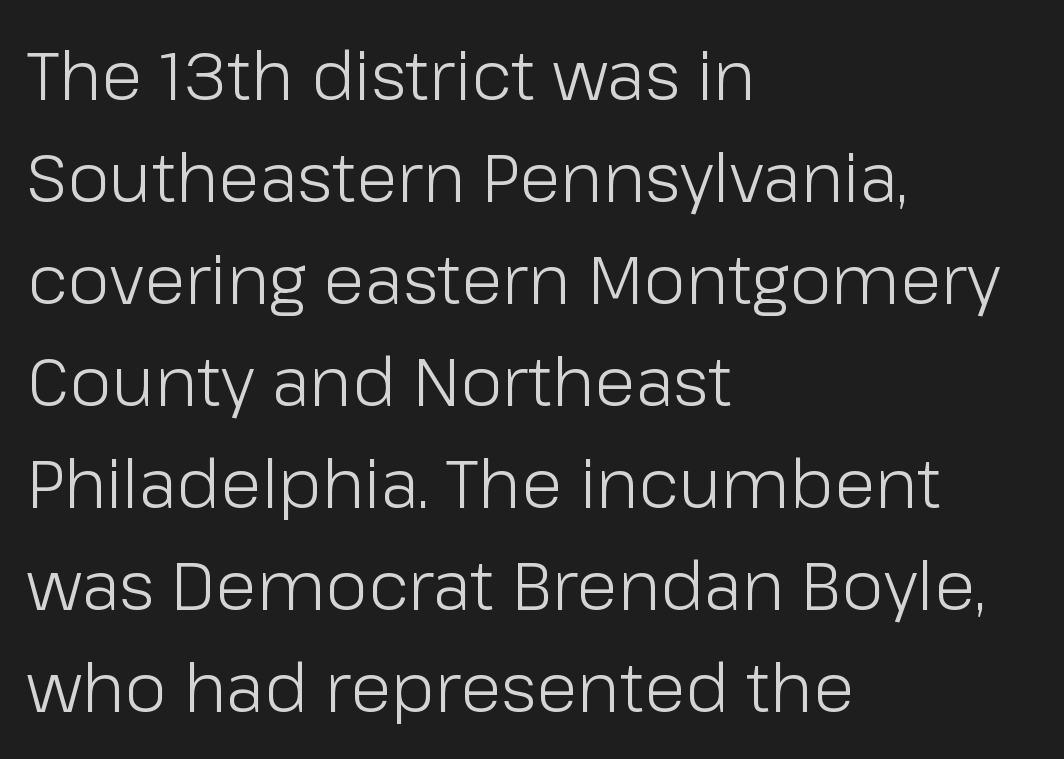
{"serif": "no", "italic": "no", "bold": "no", "weight": "light", "width": "normal", "stroke_contrast": "low", "x_height": "medium", "monospaced": "no", "underline": "no", "align": "left", "line_spacing": "normal", "line_spacing_ratio": 1.5, "letter_spacing": "normal", "letter_spacing_em": 0.0, "glyph_px": 68}
